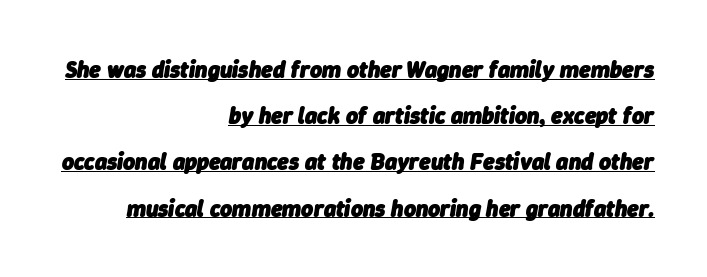
The image shows 23 px bold type, italic (leaning right); set right-aligned, loose line spacing (2.01x), normal letter spacing, underlined.
